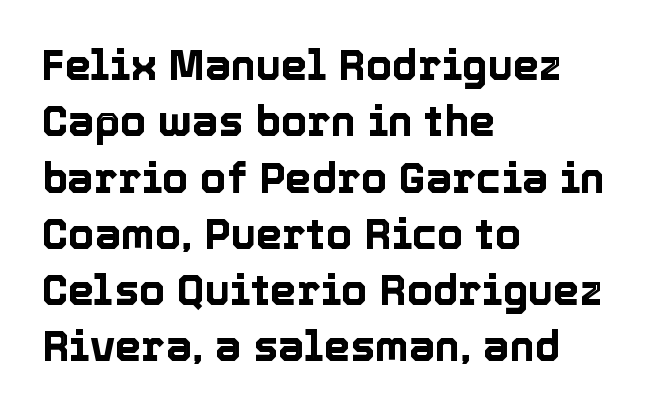
{"italic": "no", "width": "normal", "x_height": "medium", "monospaced": "no", "underline": "no", "align": "left", "line_spacing": "normal", "line_spacing_ratio": 1.34, "letter_spacing": "normal", "letter_spacing_em": 0.0, "glyph_px": 42}
